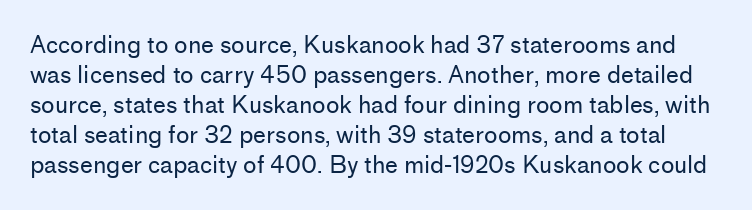
The image shows 23 px text type, upright; set normal line spacing (1.3x), normal letter spacing, not underlined.
